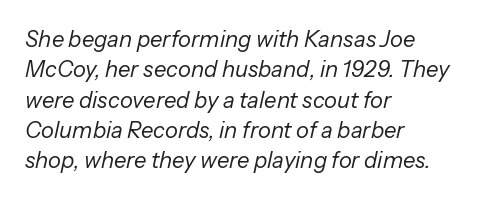
The strip under each line holds only bare page. The font sits on the lighter half of the weight spectrum, regular included. A classic flush-left, rag-right setting is used for this passage. You can tell it's italic because the verticals aren't actually vertical. Interline gaps are of average width in this sample. Characters follow at the spacing the type designer built in.
